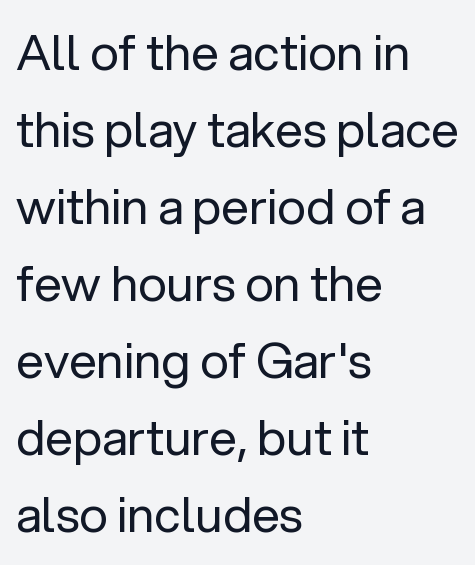
{"serif": "no", "italic": "no", "bold": "no", "weight": "regular", "width": "normal", "stroke_contrast": "low", "x_height": "medium", "monospaced": "no", "underline": "no", "align": "left", "line_spacing": "normal", "line_spacing_ratio": 1.57, "letter_spacing": "normal", "letter_spacing_em": 0.0, "glyph_px": 49}
